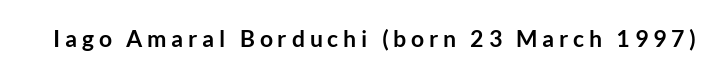
Q: Is the text bold? A: Yes.
Q: Is the text italic (slanted)? A: No, it is upright.
Q: Is the text underlined? A: No.
Q: Is the spacing between letters normal or unusually wide? A: Unusually wide.
